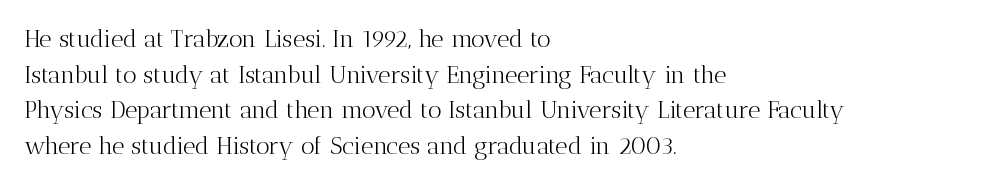
The image shows 24 px text type, upright; set left-aligned, normal line spacing (1.48x), normal letter spacing, not underlined.
